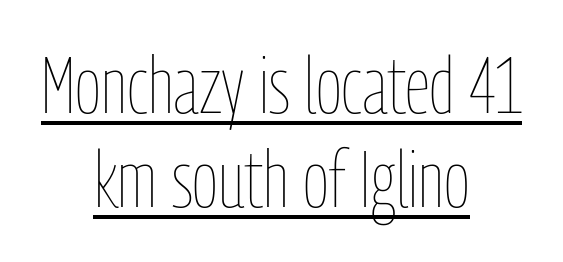
The rendering uses the underline text-decoration. The cut favours lightness, reaching ordinary text weight at its darkest. Is there any slant? The stems are plumb. A typesetter would call this proportional, since set widths differ per character. The letterforms sit shoulder to shoulder at normal distance.
